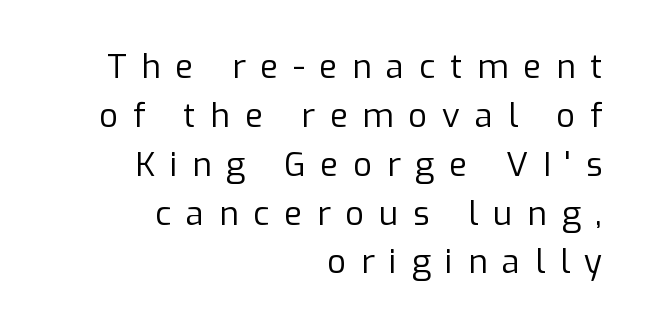
{"serif": "no", "italic": "no", "bold": "no", "weight": "regular", "width": "normal", "stroke_contrast": "low", "x_height": "medium", "monospaced": "no", "underline": "no", "align": "right", "line_spacing": "normal", "line_spacing_ratio": 1.48, "letter_spacing": "wide", "letter_spacing_em": 0.45, "glyph_px": 33}
